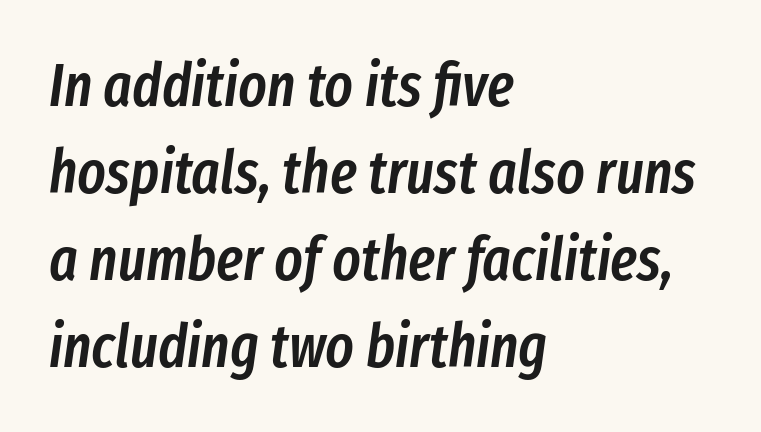
Q: Is the text bold? A: Semi-bold.
Q: Is the text italic (slanted)? A: Yes, it leans right by about 8 degrees.
Q: Is the text underlined? A: No.
Q: How is the paragraph aligned? A: Left-aligned.
Q: Is the spacing between letters normal or unusually wide? A: Normal.
Q: Is the spacing between lines tight, normal or loose? A: Normal.
Q: Width (condensed, normal, or wide)? A: Condensed.
Q: Stroke contrast? A: Low.
Q: x-height? A: Medium.
Q: Monospaced? A: No.
